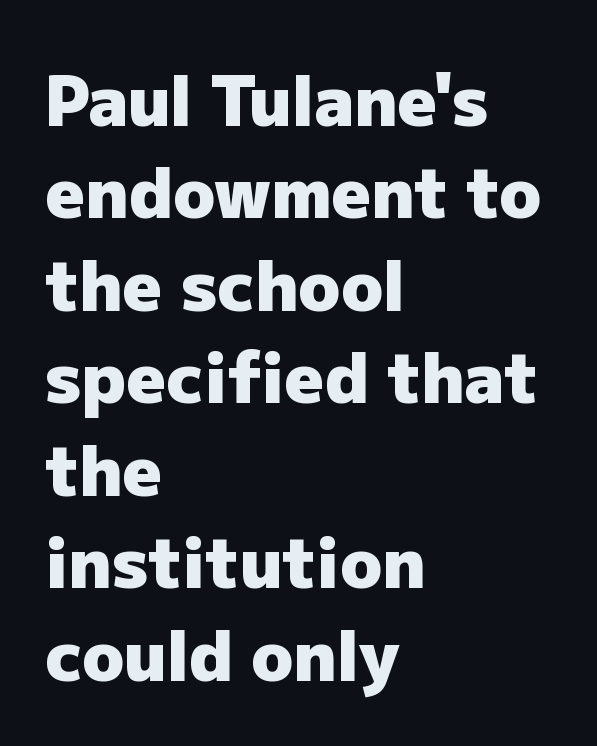
Q: Is the text bold? A: Yes.
Q: Is the text italic (slanted)? A: No, it is upright.
Q: Is the typeface a serif or a sans-serif typeface? A: Sans-serif.
Q: Is the text underlined? A: No.
Q: How is the paragraph aligned? A: Left-aligned.
Q: Is the spacing between letters normal or unusually wide? A: Normal.
Q: Is the spacing between lines tight, normal or loose? A: Normal.
Q: Width (condensed, normal, or wide)? A: Normal.
Q: Stroke contrast? A: Low.
Q: x-height? A: Medium.
Q: Monospaced? A: No.
